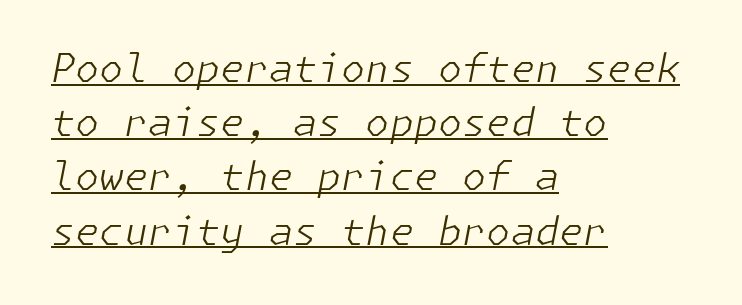
The image shows 39 px light type, italic (leaning right); set left-aligned, normal line spacing (1.39x), normal letter spacing, underlined; low stroke contrast and a medium x-height.
